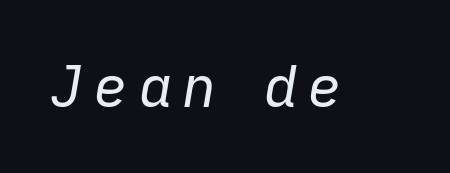
This is oblique type, the kind used for emphasis or titles. Think of a printed novel: that variable character pitch is what you see here. Glance below the letters and you will spot only blank space. Stems here are at most as thick as an everyday book face.
